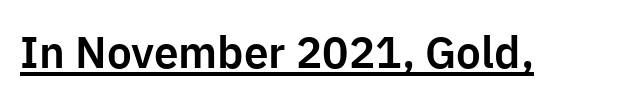
{"serif": "no", "italic": "no", "width": "normal", "stroke_contrast": "low", "x_height": "medium", "monospaced": "no", "underline": "yes", "letter_spacing": "normal", "letter_spacing_em": 0.0, "glyph_px": 44}
